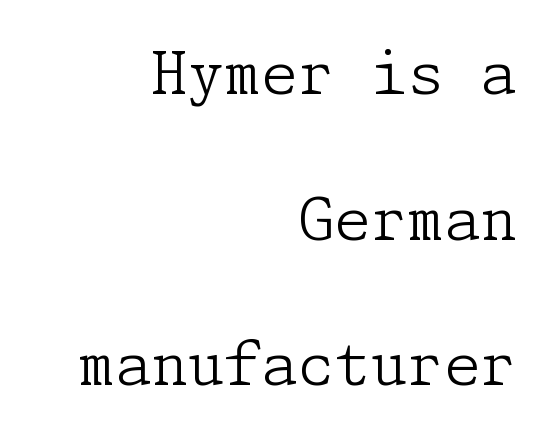
Q: Is the text bold? A: No.
Q: Is the text italic (slanted)? A: No, it is upright.
Q: Is the typeface a serif or a sans-serif typeface? A: Serif.
Q: Is the text underlined? A: No.
Q: How is the paragraph aligned? A: Right-aligned.
Q: Is the spacing between letters normal or unusually wide? A: Normal.
Q: Is the spacing between lines tight, normal or loose? A: Loose.
Q: Width (condensed, normal, or wide)? A: Normal.
Q: Stroke contrast? A: Low.
Q: x-height? A: Medium.
